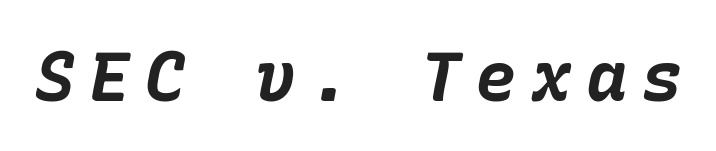
The axis of the letterforms is tilted away from vertical. The type is letterspaced generously, with wide tracking. Plenty of ink on the page — the face is bold. The string is rendered with underlining switched off.
